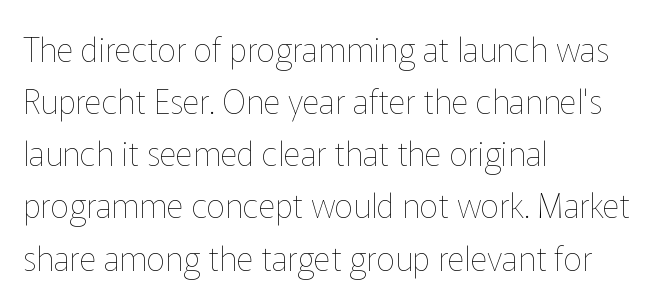
The image shows 33 px thin type, upright; set left-aligned, normal line spacing (1.58x), normal letter spacing, not underlined; low stroke contrast and a medium x-height.
